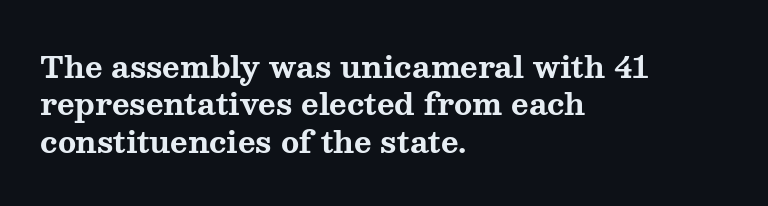
The image shows 30 px bold, wide serif type, upright; set left-aligned, normal line spacing (1.25x), normal letter spacing, not underlined; medium stroke contrast and a medium x-height.
